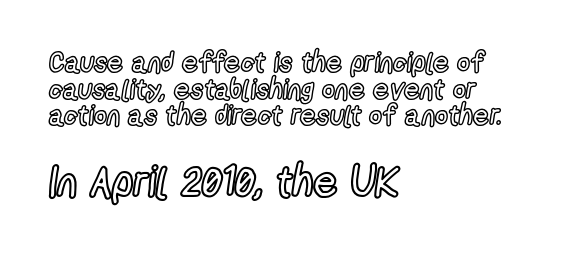
Summary of vertical rhythm: compact, with narrow interline spacing. Quick note: underline off. Compare the two chunks: the lower has the greater cap height. You could call the tracking neutral — neither tight nor loose. Left-aligned paragraph, ragged on the right.
